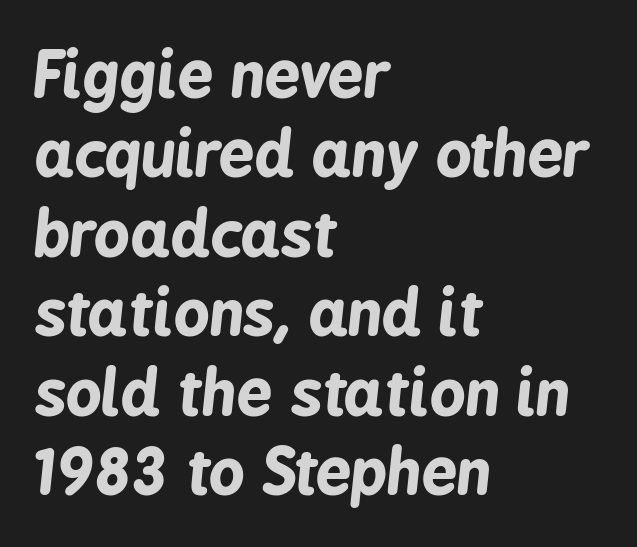
The foot of each line stays bare and open. Casual observation: everything's shoved over to the left. Summary of vertical rhythm: regular, with standard interline spacing. Looking at the ascenders, they clearly lean.
